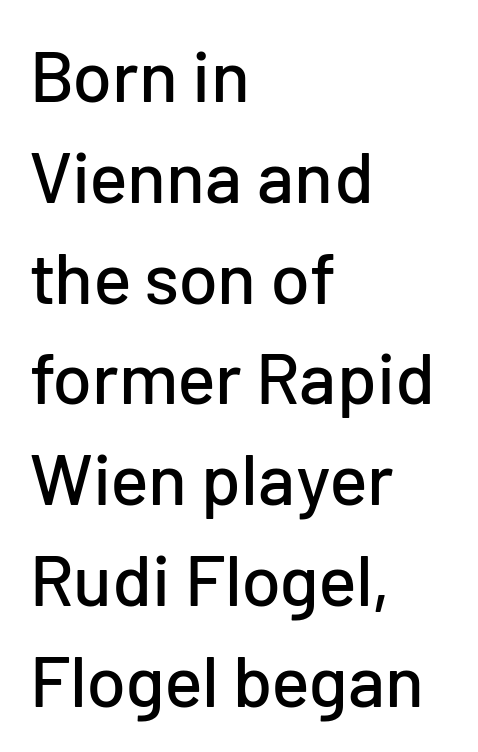
{"serif": "no", "italic": "no", "width": "normal", "stroke_contrast": "low", "x_height": "medium", "monospaced": "no", "underline": "no", "align": "left", "line_spacing": "normal", "line_spacing_ratio": 1.4, "letter_spacing": "normal", "letter_spacing_em": 0.0, "glyph_px": 72}
